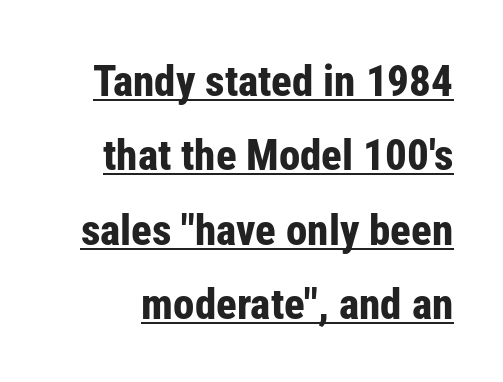
{"serif": "no", "italic": "no", "bold": "yes", "weight": "bold", "width": "condensed", "stroke_contrast": "low", "x_height": "medium", "monospaced": "no", "underline": "yes", "line_spacing_ratio": 1.73, "letter_spacing": "normal", "letter_spacing_em": 0.0, "glyph_px": 43}
